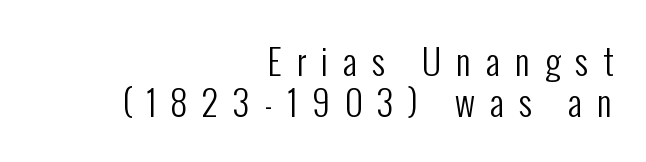
Caption: face not bold, strokes unweighted. This rendering uses right alignment, leaving the left contour irregular. The passage shown is typed in a proportional face where columns would drift. Any mark beneath the type? The region is blank.
